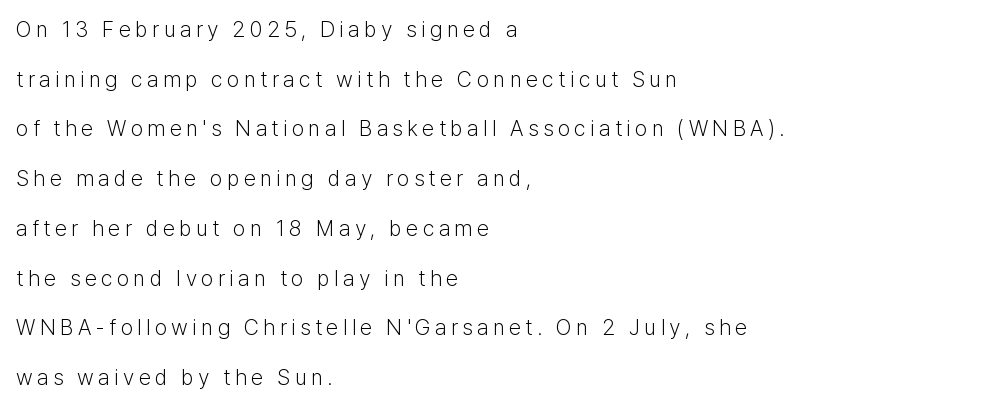
The image shows 22 px text type, upright; set left-aligned, loose line spacing (2.26x), unusually wide letter spacing (+0.2 em), not underlined.
